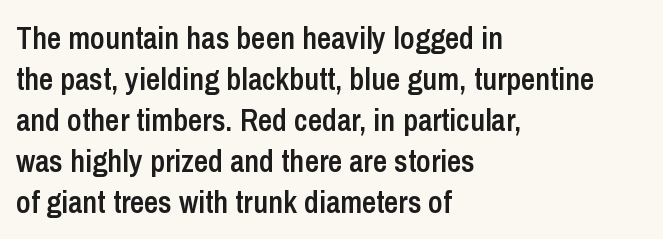
What stands out about the letter spacing? Nothing — it is the standard amount. The glyphs in this specimen are sans serif. A roman cut, with each character standing at attention. The setting favours the left margin, as ordinary paragraphs usually do. Each row of text sits above clean, open space. The passage shown is semibold, sitting just below true bold.
